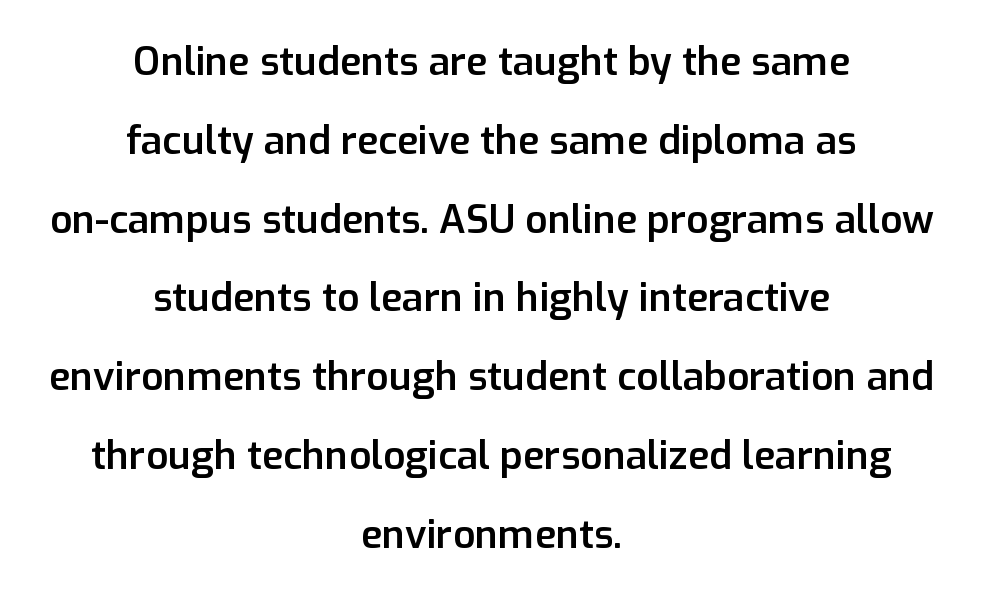
Q: Is the text bold? A: Semi-bold.
Q: Is the text italic (slanted)? A: No, it is upright.
Q: Is the typeface a serif or a sans-serif typeface? A: Sans-serif.
Q: Is the text underlined? A: No.
Q: How is the paragraph aligned? A: Centered.
Q: Is the spacing between letters normal or unusually wide? A: Normal.
Q: Is the spacing between lines tight, normal or loose? A: Loose.
Q: Width (condensed, normal, or wide)? A: Normal.
Q: Stroke contrast? A: Low.
Q: x-height? A: Medium.
Q: Monospaced? A: No.
